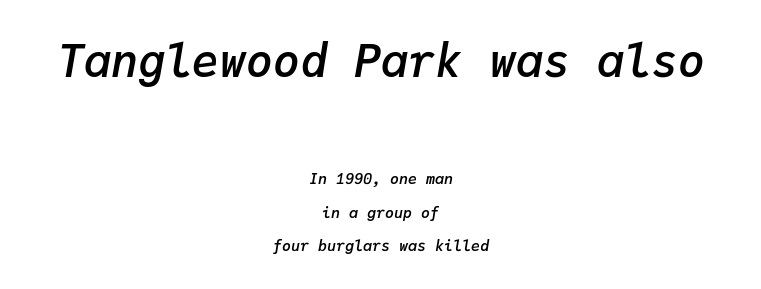
Q: Is the text bold? A: Semi-bold.
Q: Is the text italic (slanted)? A: Yes, it leans right by about 9 degrees.
Q: Is the text underlined? A: No.
Q: How is the paragraph aligned? A: Centered.
Q: Is the spacing between letters normal or unusually wide? A: Normal.
Q: Is the spacing between lines tight, normal or loose? A: Loose.
Q: Which block of text is set in a larger size, the first (top) or the second (bottom)? A: The first (top) one.
Q: Width (condensed, normal, or wide)? A: Normal.
Q: Stroke contrast? A: Low.
Q: x-height? A: Medium.
Q: Monospaced? A: Yes.
